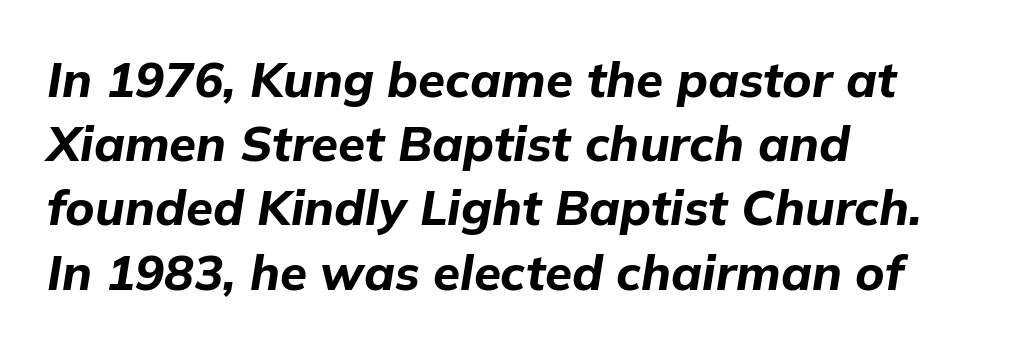
Each letter keeps its own natural width here, so spacing adapts to shape. Typeset ragged right — the left edge is the straight one. Slant detected: the letters are inclined. The zone under the glyphs is completely vacant. Its strokes are broad and dark, the hallmark of bold type.
